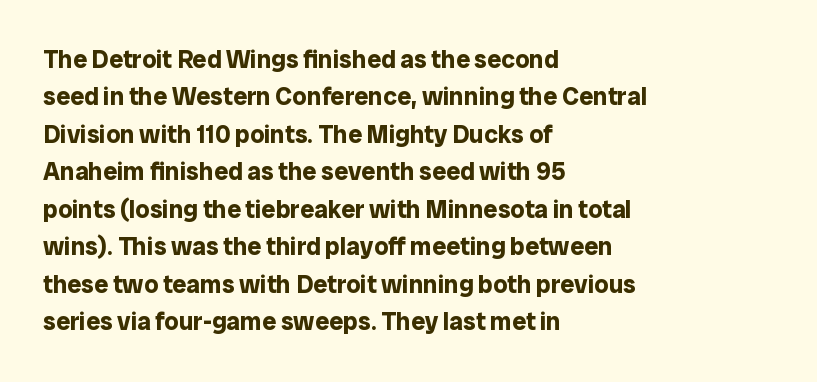
{"italic": "no", "bold": "yes", "underline": "no", "align": "left", "line_spacing": "normal", "line_spacing_ratio": 1.5, "letter_spacing": "normal", "letter_spacing_em": 0.0, "glyph_px": 25}
